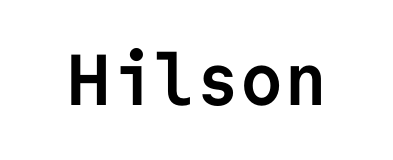
The image shows 72 px semibold sans-serif type, upright, monospaced; set normal letter spacing, not underlined; low stroke contrast and a medium x-height.
